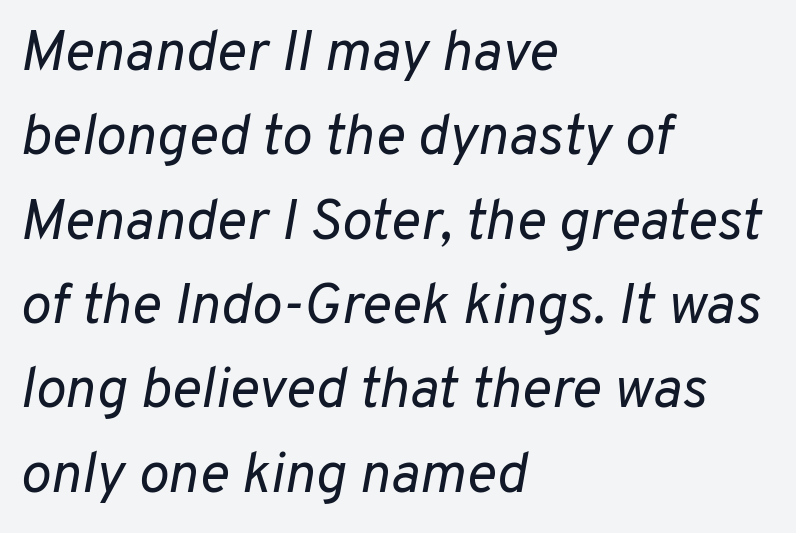
Decoration check: the copy has no underline. Style check: oblique. The passage shown is typed in a proportional face where columns would drift. Unbolded letterforms with no extra heft.
